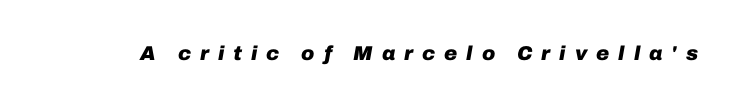
{"italic": "yes", "lean": "right", "slant_degrees": 10, "bold": "yes", "underline": "no", "letter_spacing": "wide", "letter_spacing_em": 0.45, "glyph_px": 20}
